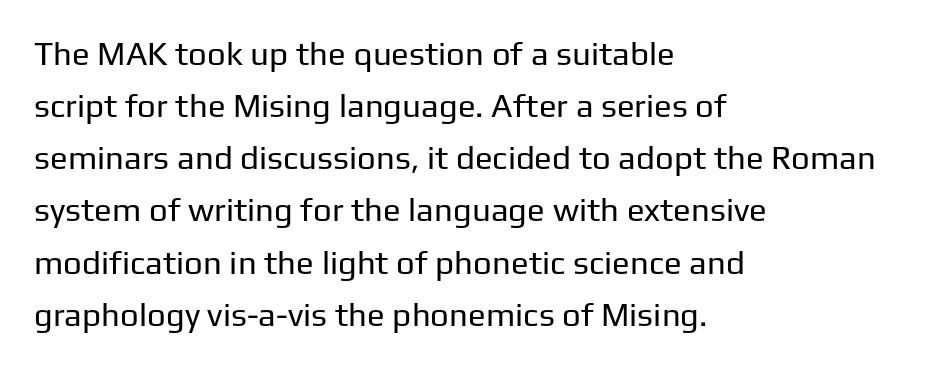
Anything drawn beneath the words? Only blank space. Caption: multi-line text, flush left, ragged right. Is this a fixed-width face? No — the glyphs have proportional, varying widths. The passage shown stacks its lines at a standard gap. Italic: no, the glyphs are upright roman.
